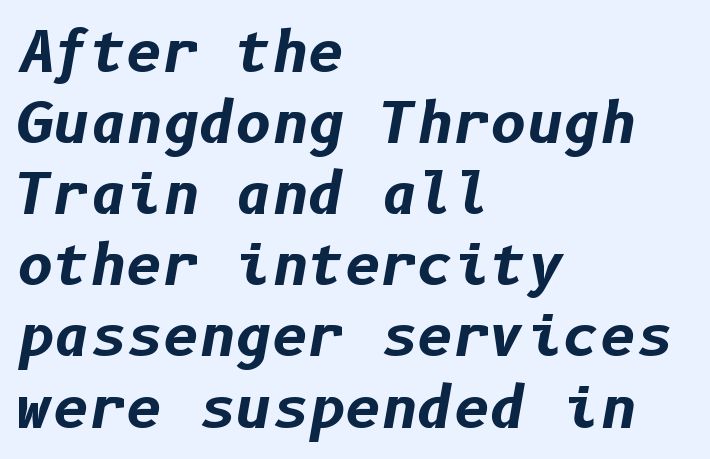
Q: Is the text bold? A: Yes.
Q: Is the text italic (slanted)? A: Yes, it leans right by about 10 degrees.
Q: Is the text underlined? A: No.
Q: How is the paragraph aligned? A: Left-aligned.
Q: Is the spacing between letters normal or unusually wide? A: Normal.
Q: Is the spacing between lines tight, normal or loose? A: Normal.
Q: Width (condensed, normal, or wide)? A: Normal.
Q: Stroke contrast? A: Low.
Q: x-height? A: Medium.
